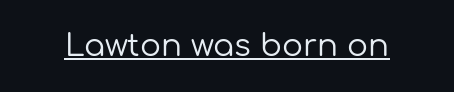
Counters stay open thanks to moderate or lighter strokes. I'd call this a sans setting — the letters go barefoot. This rendering features underlined lettering. The line texture is even and compact thanks to regular tracking. In terms of posture, this sample is upright.
